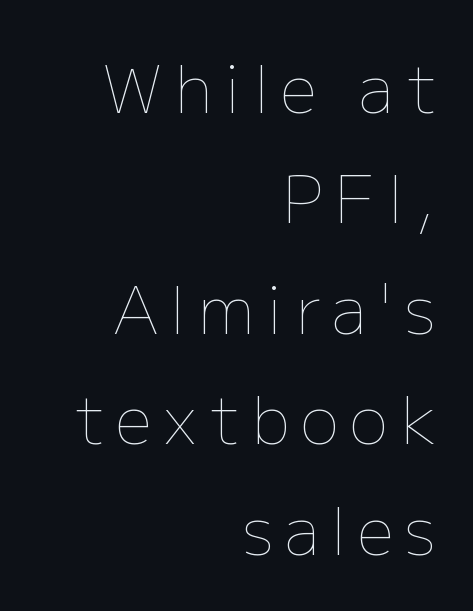
Q: Is the text bold? A: No.
Q: Is the text italic (slanted)? A: No, it is upright.
Q: Is the text underlined? A: No.
Q: How is the paragraph aligned? A: Right-aligned.
Q: Is the spacing between lines tight, normal or loose? A: Normal.
Q: Width (condensed, normal, or wide)? A: Normal.
Q: Stroke contrast? A: Low.
Q: x-height? A: Medium.
Q: Monospaced? A: No.
